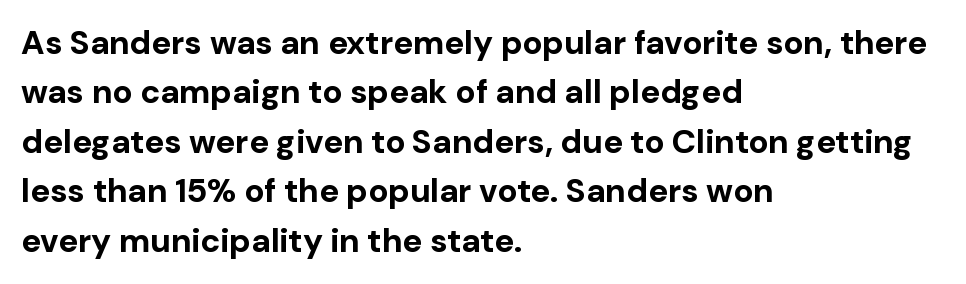
Q: Is the text bold? A: Yes.
Q: Is the text italic (slanted)? A: No, it is upright.
Q: Is the typeface a serif or a sans-serif typeface? A: Sans-serif.
Q: Is the text underlined? A: No.
Q: How is the paragraph aligned? A: Left-aligned.
Q: Is the spacing between letters normal or unusually wide? A: Normal.
Q: Is the spacing between lines tight, normal or loose? A: Normal.
Q: Width (condensed, normal, or wide)? A: Normal.
Q: Stroke contrast? A: Low.
Q: x-height? A: Medium.
Q: Monospaced? A: No.
